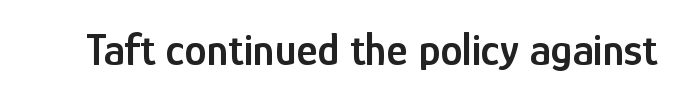
Serifs: no, the terminals of the letterforms are clean. The space beneath each line is pristine and unruled. You could call the tracking neutral — neither tight nor loose. Spacing verdict: proportional, widths tailored to each character.
